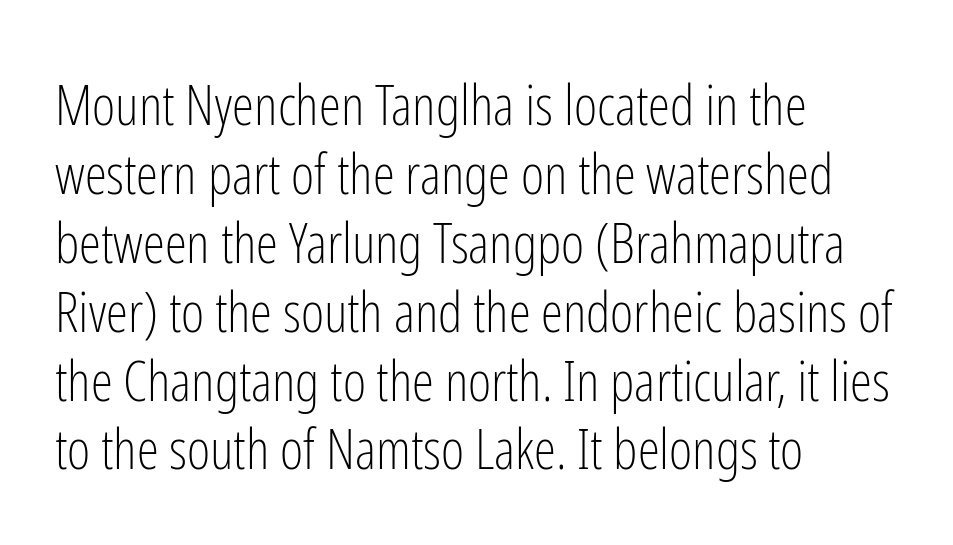
{"serif": "no", "italic": "no", "bold": "no", "weight": "light", "width": "condensed", "stroke_contrast": "low", "x_height": "medium", "monospaced": "no", "underline": "no", "align": "left", "line_spacing_ratio": 1.23, "letter_spacing": "normal", "letter_spacing_em": 0.0, "glyph_px": 56}
